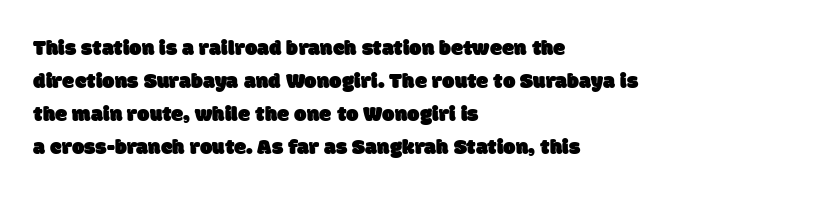
The image shows 22 px text type; set left-aligned, normal line spacing (1.5x), normal letter spacing, not underlined.
